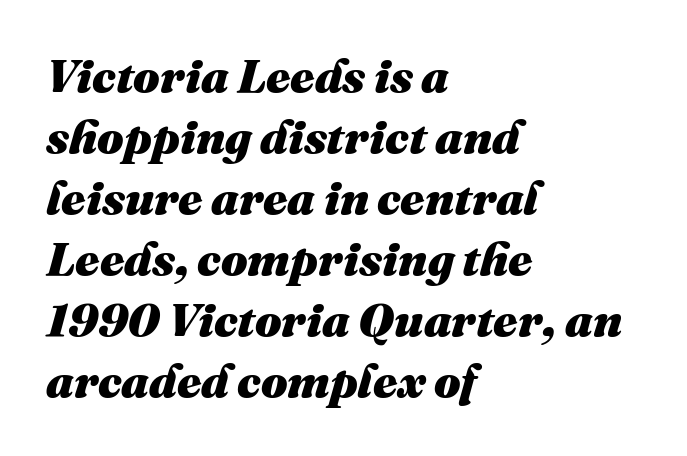
Does the copy run flush right? No — it runs flush left. Here the glyphs are tracked normally, forming tight word shapes. Words float on clear page, feet unadorned. You can tell it's italic because the verticals aren't actually vertical.
